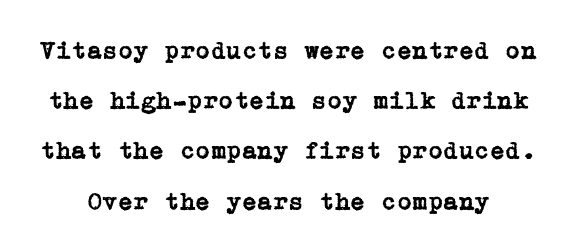
The image shows 25 px text type, upright; set loose line spacing (2.01x), normal letter spacing, not underlined.
